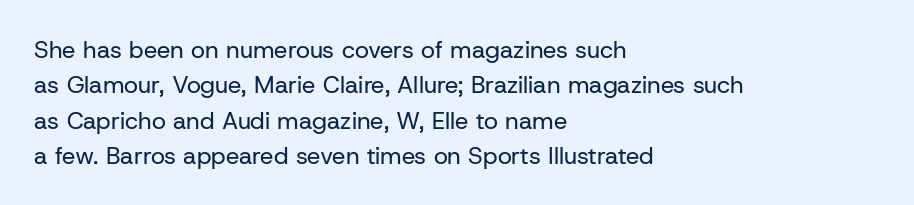
Q: Is the text bold? A: No.
Q: Is the text italic (slanted)? A: No, it is upright.
Q: Is the text underlined? A: No.
Q: How is the paragraph aligned? A: Left-aligned.
Q: Is the spacing between letters normal or unusually wide? A: Normal.
Q: Is the spacing between lines tight, normal or loose? A: Normal.
